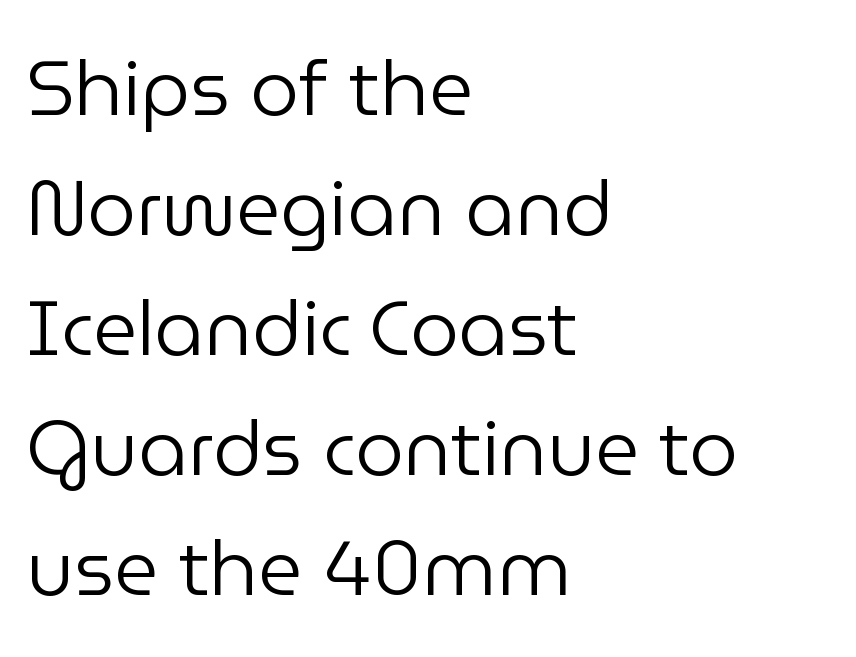
The passage shown is typed in a proportional face where columns would drift. No letter is thick-stroked: the sample isn't bold. I'd call this a sans setting — the letters go barefoot. This sample is left-justified, so line endings fall wherever the words run out. Here the glyphs are tracked normally, forming tight word shapes. It's the straight-up-and-down kind of type.
